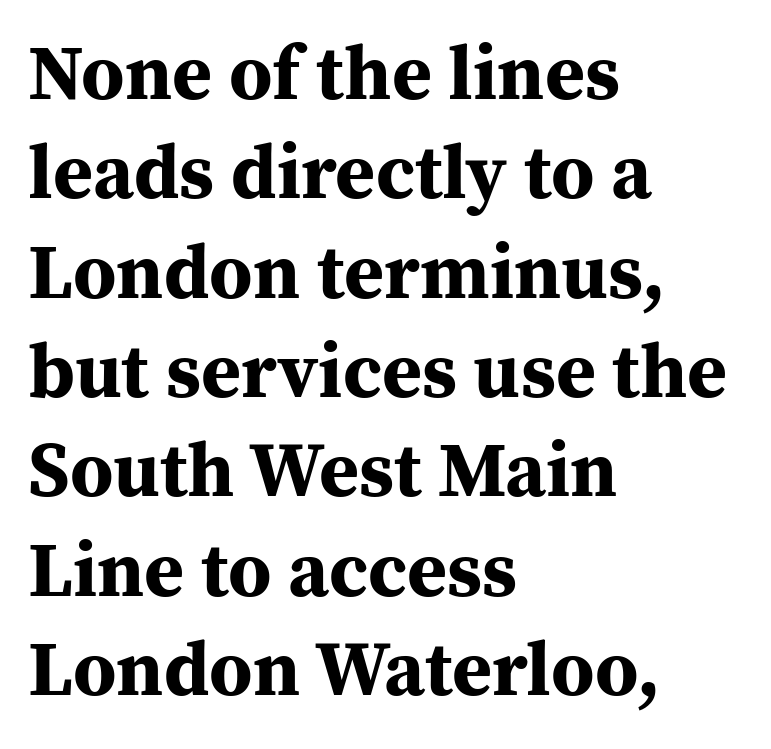
Vertically, the passage feels balanced, rows spaced as you'd expect. Observe the ordinary spacing: letters are neighbours, not strangers. Is this a fixed-width face? No — the glyphs have proportional, varying widths. Summary of weight: heavy, a full bold. Each letter's strokes conclude with small projecting serifs.
